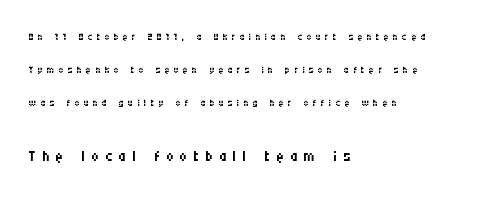
The typography opts for an upright posture over an oblique one. The later block is typeset at a bigger size than the earlier block. Each word looks stretched out because of the extra space between its letters. All the whitespace from short lines collects on the right. Descenders are the only things crossing below the line.
